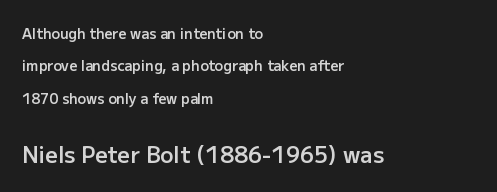
Unmarked baselines from the first word to the last. No extra tracking has been applied to these lines. Notice the wide empty band between every row — that's loose leading. Each glyph is drawn with semibold strokes, heavier than normal yet not fully bold.
